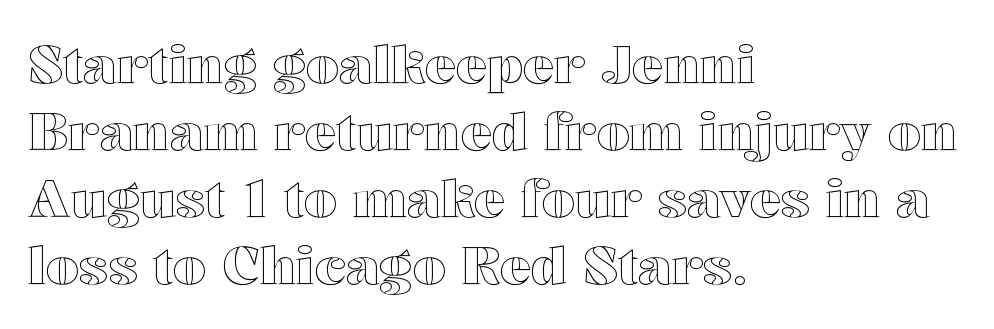
{"italic": "no", "width": "wide", "x_height": "medium", "monospaced": "no", "underline": "no", "align": "left", "line_spacing": "normal", "line_spacing_ratio": 1.29, "letter_spacing": "normal", "letter_spacing_em": 0.0, "glyph_px": 52}
